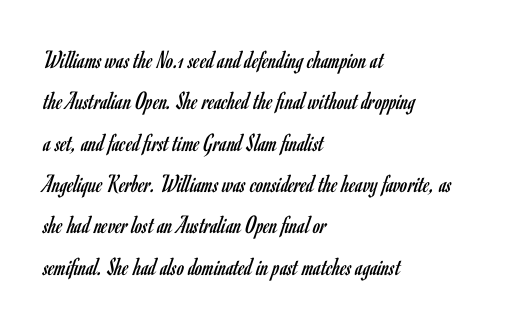
Each stroke keeps to a modest, everyday thickness or less. Whoever set this chose a conventional vertical rhythm. Caption: multi-line text, flush left, ragged right. Underlining? Definitely not there.
